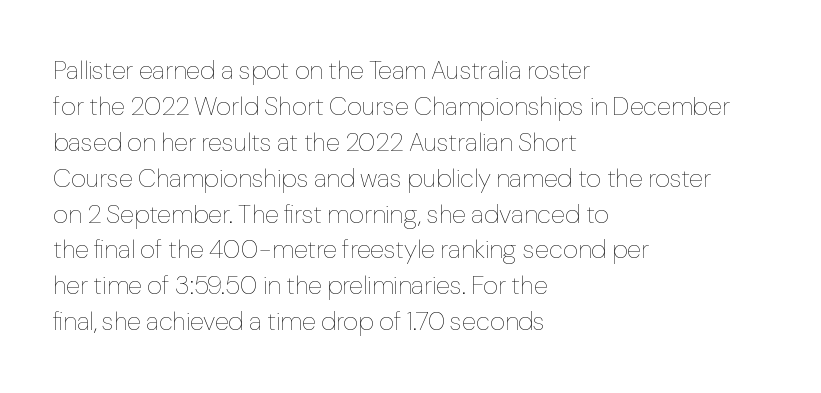
Q: Is the text bold? A: No.
Q: Is the text italic (slanted)? A: No, it is upright.
Q: Is the text underlined? A: No.
Q: How is the paragraph aligned? A: Left-aligned.
Q: Is the spacing between letters normal or unusually wide? A: Normal.
Q: Is the spacing between lines tight, normal or loose? A: Normal.
